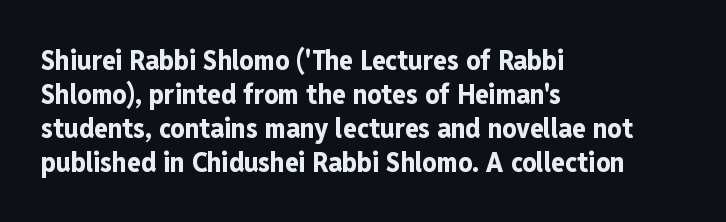
Q: Is the text bold? A: Yes.
Q: Is the text italic (slanted)? A: No, it is upright.
Q: Is the typeface a serif or a sans-serif typeface? A: Sans-serif.
Q: Is the text underlined? A: No.
Q: How is the paragraph aligned? A: Left-aligned.
Q: Is the spacing between letters normal or unusually wide? A: Normal.
Q: Width (condensed, normal, or wide)? A: Condensed.
Q: Stroke contrast? A: Low.
Q: x-height? A: Medium.
Q: Monospaced? A: No.
